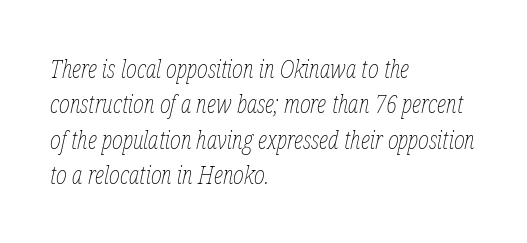
The image shows 26 px text type, italic (leaning right); set left-aligned, normal line spacing (1.36x), normal letter spacing, not underlined.
